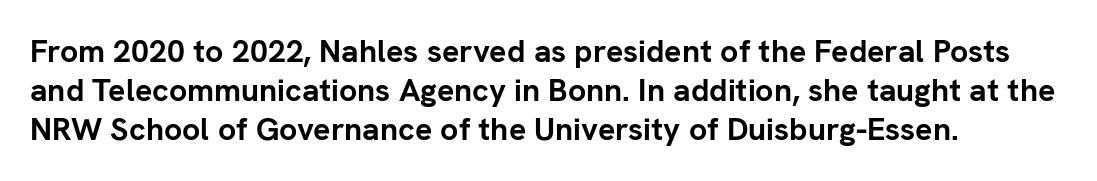
Horizontal alignment here is leftward, the default for most running prose. Font category for this specimen: sans-serif. Ordinary non-slanted type is in use. The rendering uses natural spacing where letterforms have individual widths. The passage shown is emphatically bold. The gap between lines stays unmarked.
